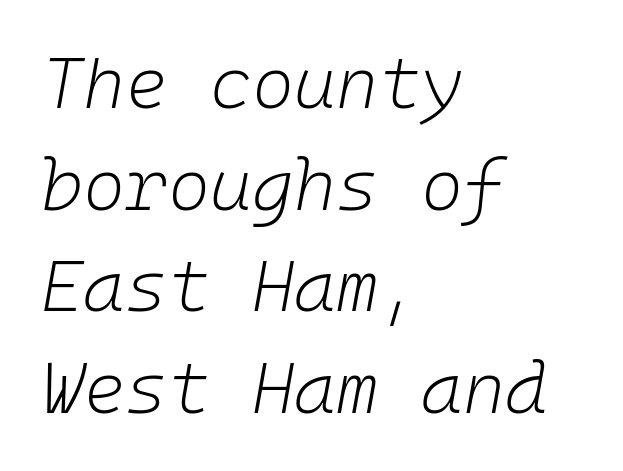
Here the glyphs are tracked normally, forming tight word shapes. When letters slant like this, we call the style italic. Anything drawn beneath the words? Only blank space. Caption: face not bold, strokes unweighted. The passage is arranged the way most books set body copy — flush left.
